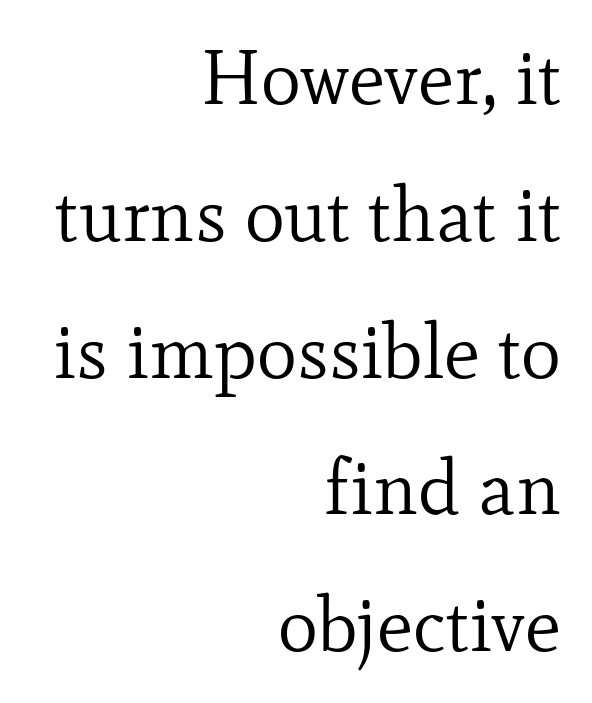
{"serif": "yes", "italic": "no", "bold": "no", "weight": "regular", "width": "normal", "stroke_contrast": "low", "x_height": "small", "monospaced": "no", "underline": "no", "align": "right", "line_spacing_ratio": 1.8, "letter_spacing": "normal", "letter_spacing_em": 0.0, "glyph_px": 76}
